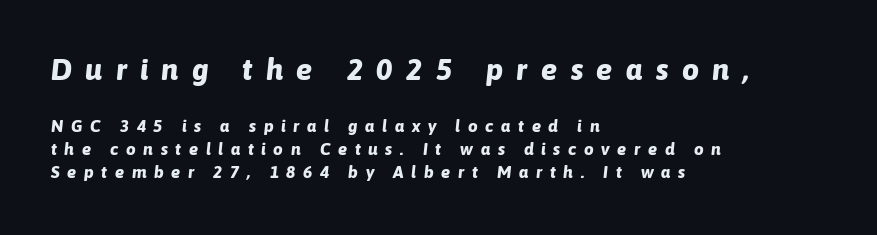
Visually, the top section dominates because its glyphs are scaled up. The string is rendered with underlining switched off. The vertical gap from one line to the next is medium. The whole block is typeset with a tilt. This sample has the flowing, uneven cadence of proportional lettering. Each line starts at the same left margin while the right side varies.
